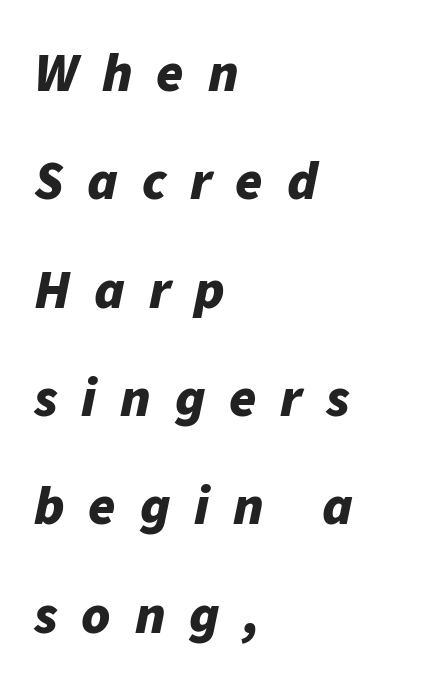
The vertical gap from one line to the next is large. This rendering widens character spacing well past its baseline value. The axis of the letterforms is tilted away from vertical. The rendering uses natural spacing where letterforms have individual widths. The ragged edge is on the right, which tells us the setting is flush left. Just letters on the line, the space beneath them empty.
